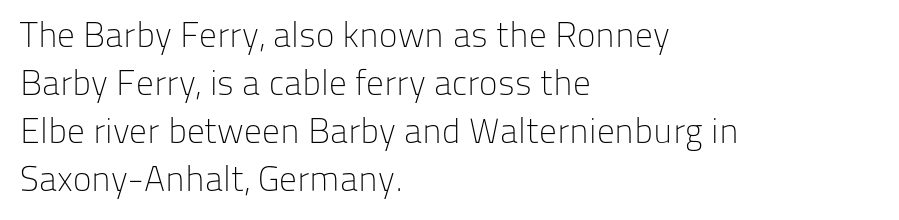
Q: Is the text bold? A: No.
Q: Is the text italic (slanted)? A: No, it is upright.
Q: Is the typeface a serif or a sans-serif typeface? A: Sans-serif.
Q: Is the text underlined? A: No.
Q: How is the paragraph aligned? A: Left-aligned.
Q: Is the spacing between letters normal or unusually wide? A: Normal.
Q: Is the spacing between lines tight, normal or loose? A: Normal.
Q: Width (condensed, normal, or wide)? A: Normal.
Q: Stroke contrast? A: Low.
Q: x-height? A: Medium.
Q: Monospaced? A: No.
